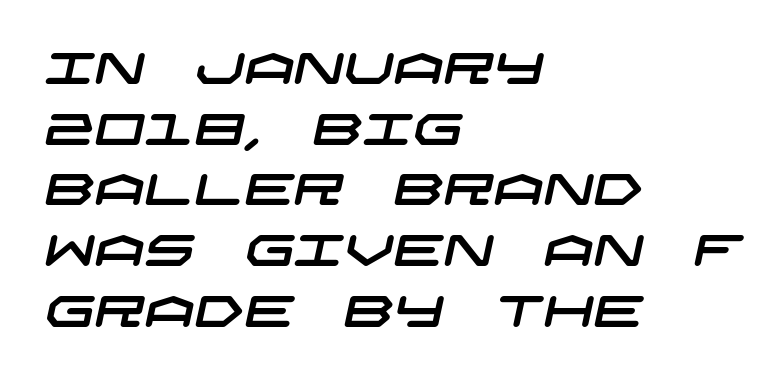
You can tell from the bare stems that sans-serif type was used. The rows are spaced the way most documents space them. This sample is left-justified, so line endings fall wherever the words run out. Glance below the letters and you will spot only blank space. Tracking value appears to be zero — textbook default spacing.
